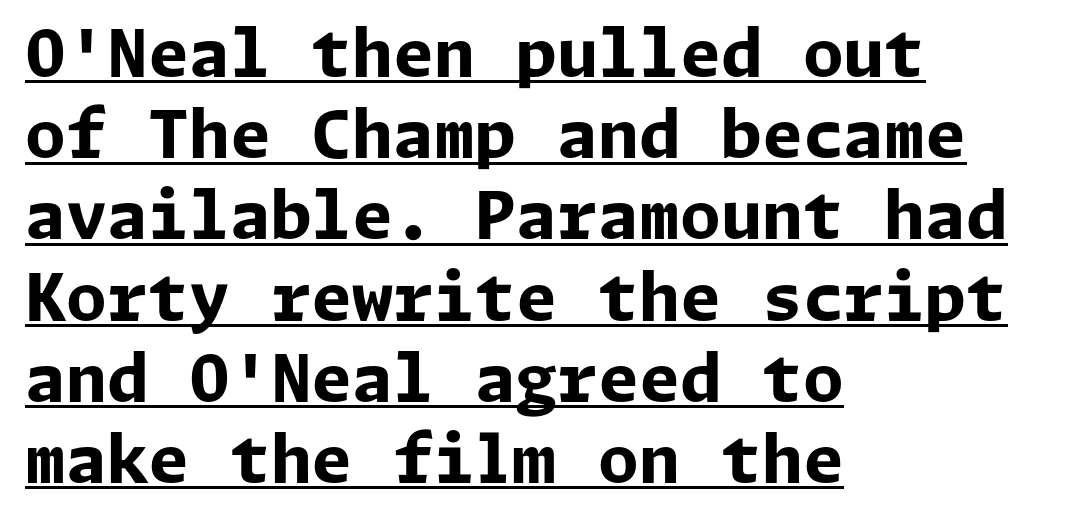
Q: Is the text bold? A: Yes.
Q: Is the text italic (slanted)? A: No, it is upright.
Q: Is the typeface a serif or a sans-serif typeface? A: Sans-serif.
Q: Is the text underlined? A: Yes.
Q: How is the paragraph aligned? A: Left-aligned.
Q: Is the spacing between letters normal or unusually wide? A: Normal.
Q: Width (condensed, normal, or wide)? A: Normal.
Q: Stroke contrast? A: Low.
Q: x-height? A: Medium.
